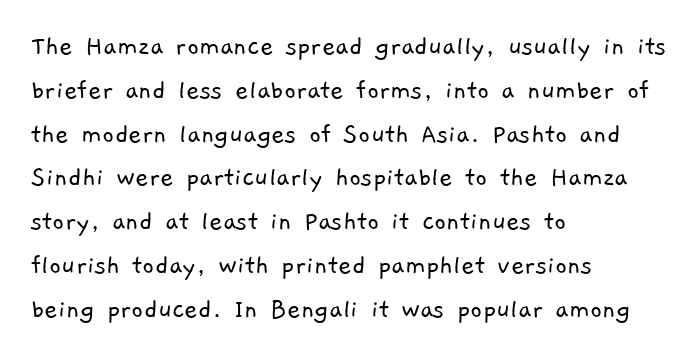
{"serif": "no", "bold": "no", "weight": "light", "width": "normal", "stroke_contrast": "low", "x_height": "medium", "monospaced": "no", "underline": "no", "align": "left", "line_spacing": "normal", "line_spacing_ratio": 1.51, "letter_spacing": "normal", "letter_spacing_em": 0.0, "glyph_px": 29}
